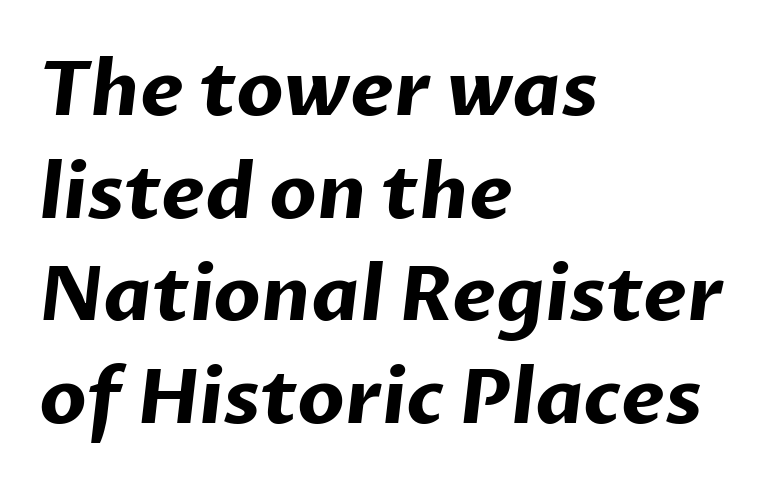
Compared with a centered layout, this one pins lines to the left instead. Letters rest on an invisible, unmarked baseline. Typesetter's note: full bold, strokes at maximum text heaviness. Tracking here is standard; glyphs follow each other at the usual distance.
